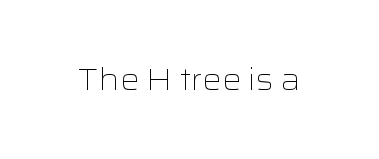
{"serif": "no", "italic": "no", "bold": "no", "weight": "light", "width": "wide", "stroke_contrast": "low", "x_height": "medium", "monospaced": "no", "underline": "no", "letter_spacing": "normal", "letter_spacing_em": 0.0, "glyph_px": 30}
